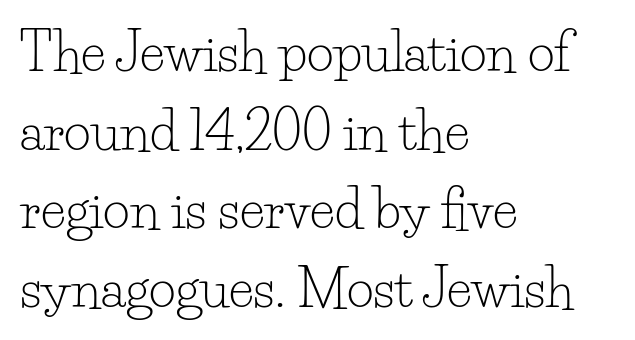
{"serif": "yes", "italic": "no", "bold": "no", "weight": "light", "width": "normal", "stroke_contrast": "low", "x_height": "small", "monospaced": "no", "underline": "no", "align": "left", "line_spacing": "normal", "line_spacing_ratio": 1.51, "letter_spacing": "normal", "letter_spacing_em": 0.0, "glyph_px": 52}
